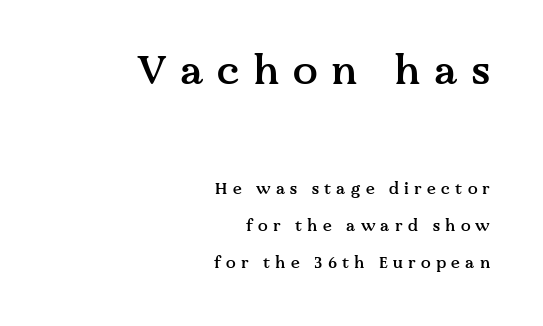
Q: Is the text bold? A: Semi-bold.
Q: Is the text italic (slanted)? A: No, it is upright.
Q: Is the typeface a serif or a sans-serif typeface? A: Serif.
Q: Is the text underlined? A: No.
Q: How is the paragraph aligned? A: Right-aligned.
Q: Is the spacing between letters normal or unusually wide? A: Unusually wide.
Q: Is the spacing between lines tight, normal or loose? A: Loose.
Q: Which block of text is set in a larger size, the first (top) or the second (bottom)? A: The first (top) one.
Q: Width (condensed, normal, or wide)? A: Normal.
Q: Stroke contrast? A: Medium.
Q: x-height? A: Medium.
Q: Monospaced? A: No.
